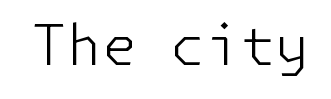
Q: Is the text bold? A: No.
Q: Is the text italic (slanted)? A: No, it is upright.
Q: Is the typeface a serif or a sans-serif typeface? A: Sans-serif.
Q: Is the text underlined? A: No.
Q: Is the spacing between letters normal or unusually wide? A: Normal.
Q: Width (condensed, normal, or wide)? A: Normal.
Q: Stroke contrast? A: Low.
Q: x-height? A: Medium.
